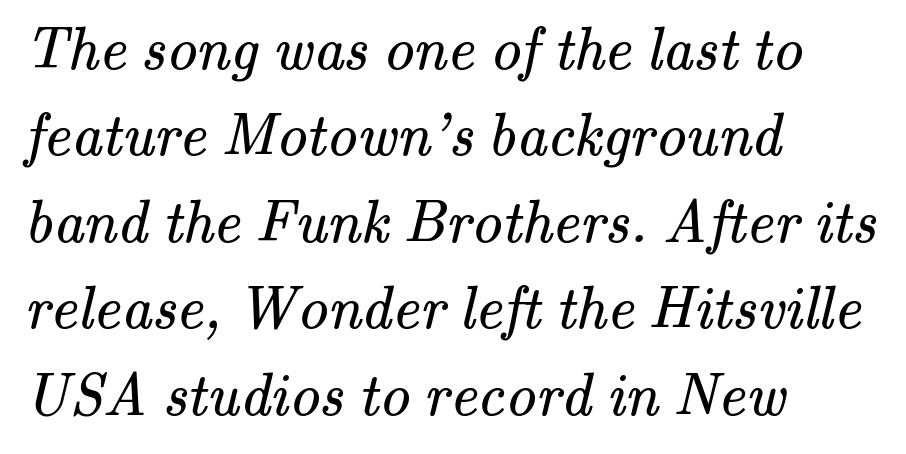
Q: Is the text bold? A: No.
Q: Is the typeface a serif or a sans-serif typeface? A: Serif.
Q: Is the text underlined? A: No.
Q: How is the paragraph aligned? A: Left-aligned.
Q: Is the spacing between letters normal or unusually wide? A: Normal.
Q: Is the spacing between lines tight, normal or loose? A: Normal.
Q: Width (condensed, normal, or wide)? A: Normal.
Q: Stroke contrast? A: Medium.
Q: x-height? A: Small.
Q: Monospaced? A: No.
